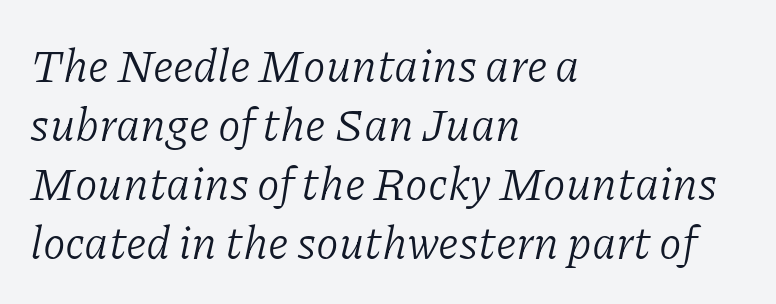
The image shows 46 px light serif type, italic (leaning right); set left-aligned, normal line spacing (1.28x), normal letter spacing, not underlined; low stroke contrast and a medium x-height.
